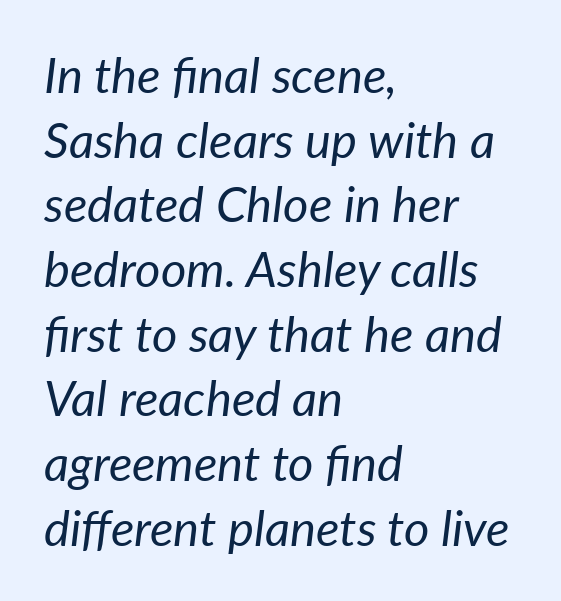
{"italic": "yes", "lean": "right", "slant_degrees": 7, "bold": "no", "weight": "regular", "width": "normal", "stroke_contrast": "low", "x_height": "medium", "monospaced": "no", "underline": "no", "align": "left", "line_spacing": "normal", "line_spacing_ratio": 1.32, "letter_spacing": "normal", "letter_spacing_em": 0.0, "glyph_px": 49}
